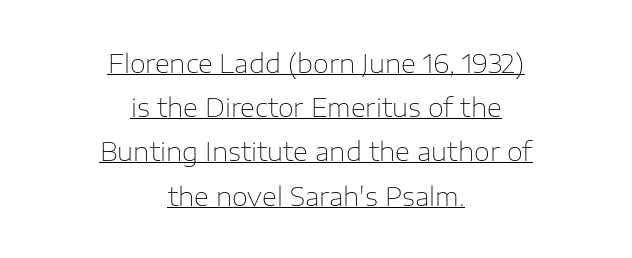
Is there an underline? Yes — a line sits under the letters. If you folded the block vertically in half, each line would mirror itself in length. The line-height multiplier appears to be the usual default. This is roman type, the default non-slanted kind.
